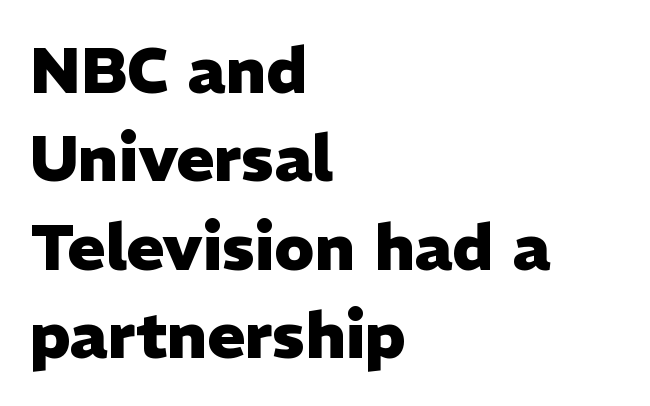
{"serif": "no", "italic": "no", "bold": "yes", "weight": "heavy", "width": "normal", "stroke_contrast": "low", "x_height": "medium", "monospaced": "no", "underline": "no", "align": "left", "line_spacing": "normal", "line_spacing_ratio": 1.38, "letter_spacing": "normal", "letter_spacing_em": 0.0, "glyph_px": 64}
